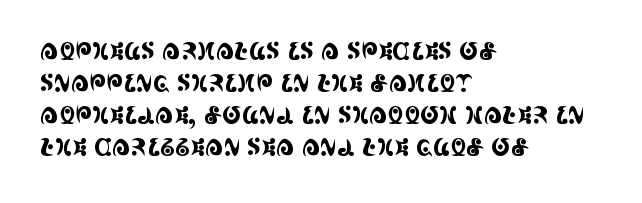
Q: Is the text italic (slanted)? A: No, it is upright.
Q: Is the text underlined? A: No.
Q: How is the paragraph aligned? A: Left-aligned.
Q: Is the spacing between letters normal or unusually wide? A: Normal.
Q: Is the spacing between lines tight, normal or loose? A: Normal.
